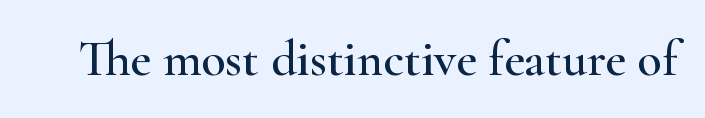
{"serif": "yes", "italic": "no", "width": "wide", "stroke_contrast": "high", "x_height": "small", "monospaced": "no", "underline": "no", "letter_spacing": "normal", "letter_spacing_em": 0.0, "glyph_px": 50}
